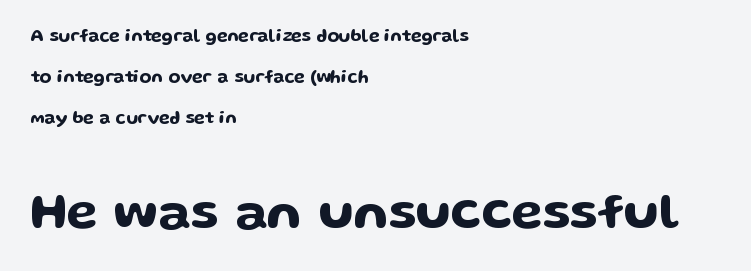
This rendering features lettering with no underline. The second block has been scaled up relative to the first. This rendering uses left alignment, leaving the right contour irregular. No extra tracking has been applied to these lines. When letters stand straight like this, we call the style roman or upright. The block of text is sparse from top to bottom, with ample space between rows.
